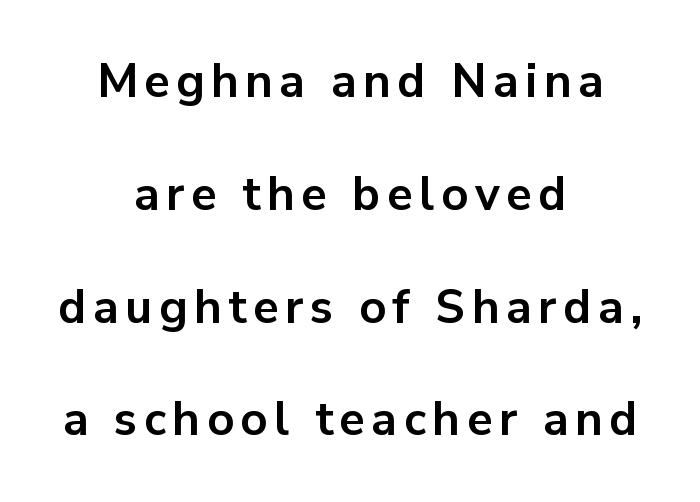
Q: Is the text bold? A: Yes.
Q: Is the text italic (slanted)? A: No, it is upright.
Q: Is the typeface a serif or a sans-serif typeface? A: Sans-serif.
Q: Is the text underlined? A: No.
Q: How is the paragraph aligned? A: Centered.
Q: Is the spacing between lines tight, normal or loose? A: Loose.
Q: Width (condensed, normal, or wide)? A: Normal.
Q: Stroke contrast? A: Low.
Q: x-height? A: Medium.
Q: Monospaced? A: No.
